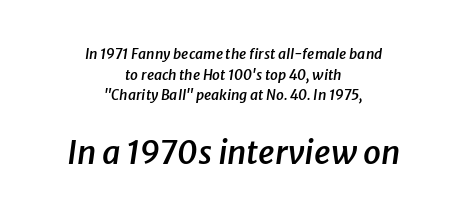
Q: Is the text bold? A: Semi-bold.
Q: Is the text italic (slanted)? A: Yes, it leans right by about 8 degrees.
Q: Is the text underlined? A: No.
Q: How is the paragraph aligned? A: Centered.
Q: Is the spacing between letters normal or unusually wide? A: Normal.
Q: Is the spacing between lines tight, normal or loose? A: Normal.
Q: Which block of text is set in a larger size, the first (top) or the second (bottom)? A: The second (bottom) one.
Q: Width (condensed, normal, or wide)? A: Normal.
Q: Stroke contrast? A: Low.
Q: x-height? A: Medium.
Q: Monospaced? A: No.
